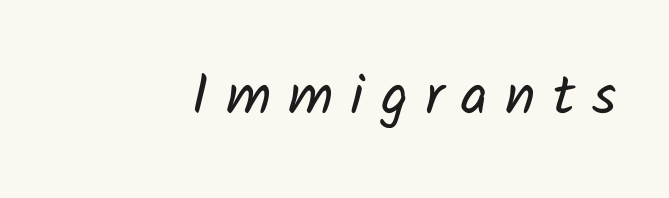
{"serif": "no", "bold": "no", "weight": "regular", "width": "normal", "stroke_contrast": "low", "x_height": "medium", "monospaced": "no", "underline": "no", "letter_spacing": "wide", "letter_spacing_em": 0.3, "glyph_px": 57}
